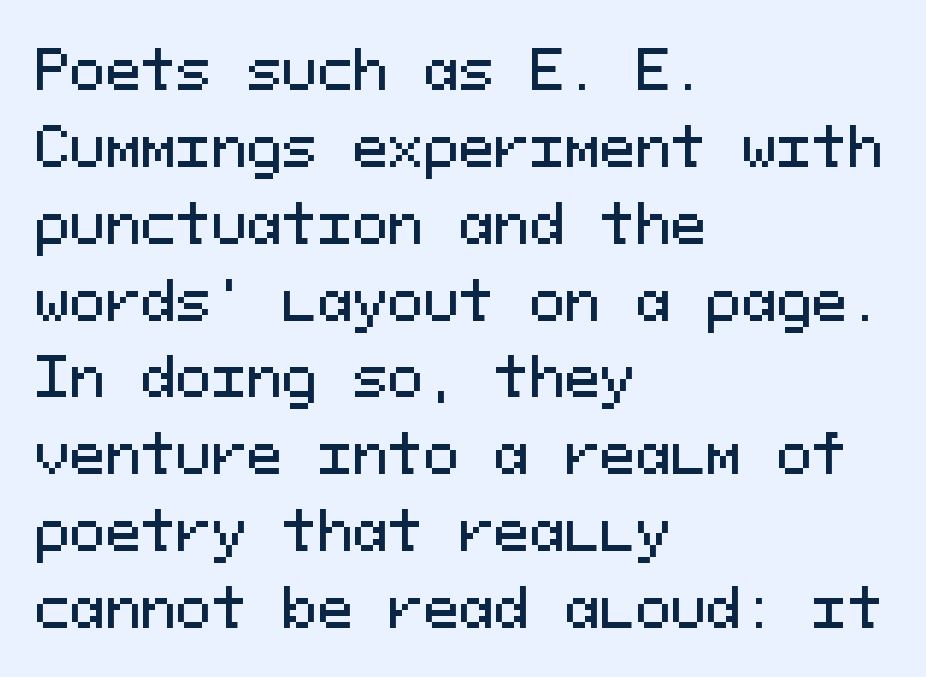
Q: Is the text italic (slanted)? A: No, it is upright.
Q: Is the typeface a serif or a sans-serif typeface? A: Sans-serif.
Q: Is the text underlined? A: No.
Q: How is the paragraph aligned? A: Left-aligned.
Q: Is the spacing between letters normal or unusually wide? A: Normal.
Q: Is the spacing between lines tight, normal or loose? A: Normal.
Q: Width (condensed, normal, or wide)? A: Normal.
Q: Stroke contrast? A: Medium.
Q: x-height? A: Medium.
Q: Monospaced? A: Yes.
